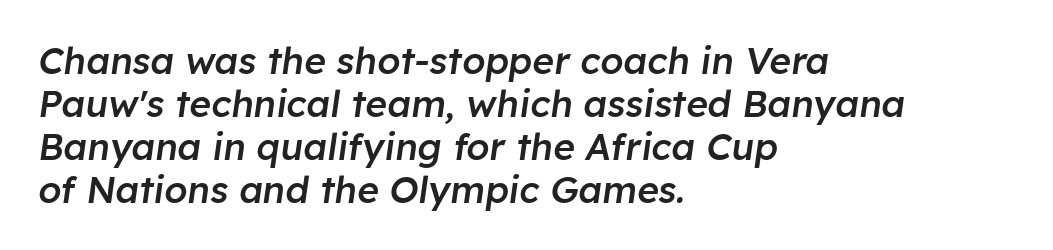
{"italic": "yes", "lean": "right", "slant_degrees": 8, "bold": "semi", "weight": "semibold", "width": "normal", "stroke_contrast": "low", "x_height": "medium", "monospaced": "no", "underline": "no", "align": "left", "line_spacing_ratio": 1.16, "letter_spacing": "normal", "letter_spacing_em": 0.0, "glyph_px": 37}
